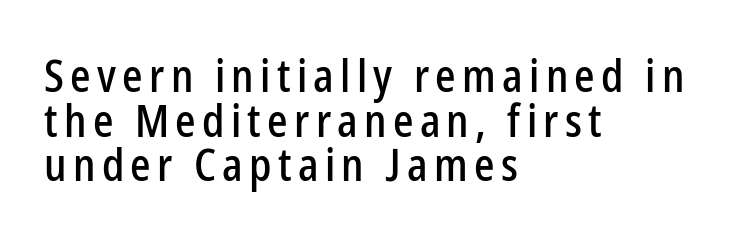
{"serif": "no", "italic": "no", "width": "condensed", "stroke_contrast": "low", "x_height": "medium", "monospaced": "no", "underline": "no", "align": "left", "line_spacing": "tight", "line_spacing_ratio": 0.99, "glyph_px": 45}
